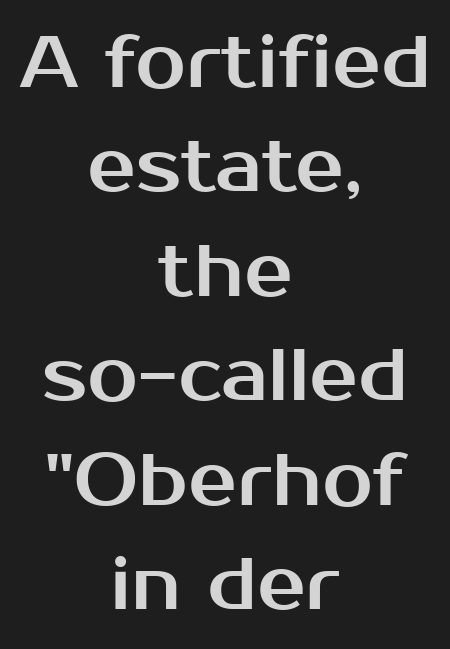
The image shows 73 px sans-serif type, upright; set centered, normal line spacing (1.43x), normal letter spacing, not underlined; medium stroke contrast and a medium x-height.
